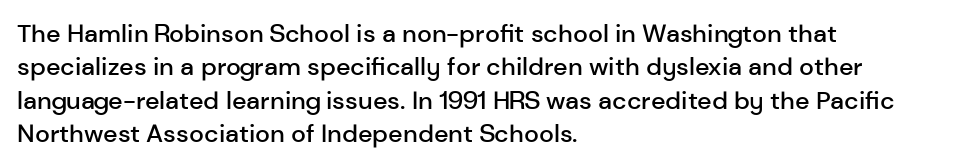
The image shows 25 px text type, upright; set left-aligned, normal line spacing (1.34x), normal letter spacing, not underlined.
